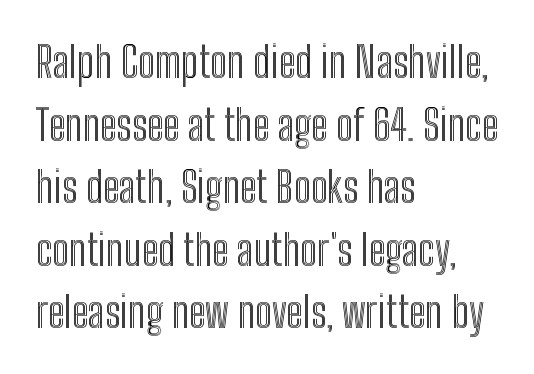
Q: Is the text italic (slanted)? A: No, it is upright.
Q: Is the text underlined? A: No.
Q: How is the paragraph aligned? A: Left-aligned.
Q: Is the spacing between letters normal or unusually wide? A: Normal.
Q: Is the spacing between lines tight, normal or loose? A: Normal.
Q: Width (condensed, normal, or wide)? A: Condensed.
Q: x-height? A: Medium.
Q: Monospaced? A: No.
